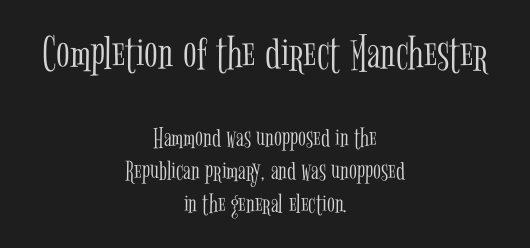
Both edges are ragged and mirror each other, which tells us the setting is centered. Italic: no, the glyphs are upright roman. Does the bottom block carry the larger type? No, the top block does. Look at the tracking — it's just the regular setting, nothing added. Stroke terminals: seriffed. The string is rendered with underlining switched off.
